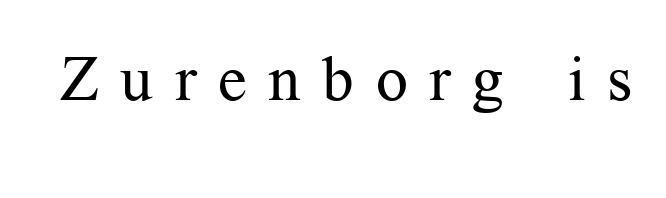
{"serif": "yes", "italic": "no", "bold": "no", "weight": "regular", "width": "normal", "stroke_contrast": "medium", "x_height": "medium", "monospaced": "no", "underline": "no", "letter_spacing": "wide", "letter_spacing_em": 0.34, "glyph_px": 63}
